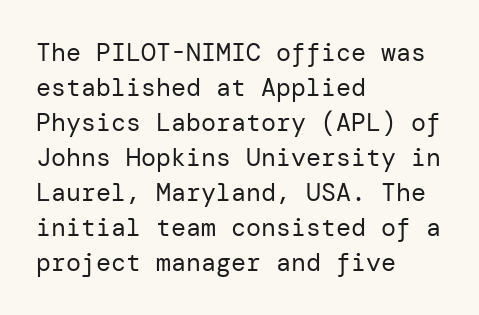
{"italic": "no", "bold": "no", "underline": "no", "align": "left", "line_spacing": "normal", "line_spacing_ratio": 1.4, "letter_spacing": "normal", "letter_spacing_em": 0.0, "glyph_px": 25}
